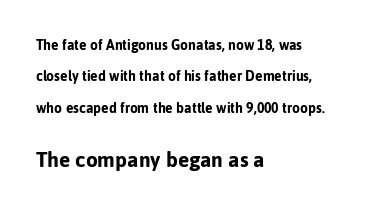
The image shows 21 px bold type, upright; set left-aligned, loose line spacing (2.24x), normal letter spacing, not underlined; the second (bottom) block is 1.5x larger.
